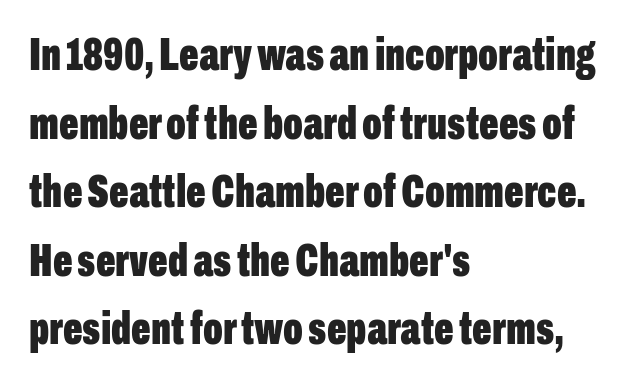
A typesetter would mark this as roman, not italic. The designer went with a sans here, leaving each stem footless. Notice how the passage keeps a crisp vertical edge on the left only. The font is running at its bold setting. Unmarked baselines from the first word to the last.
